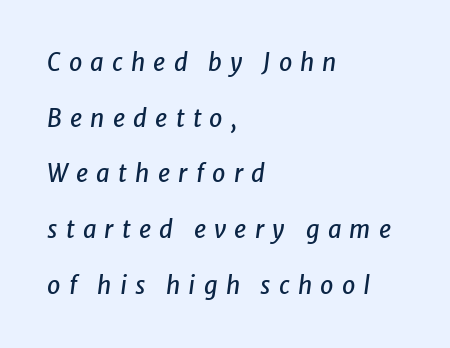
The image shows 24 px text type, italic (leaning right); set left-aligned, loose line spacing (2.32x), unusually wide letter spacing (+0.34 em), not underlined.
